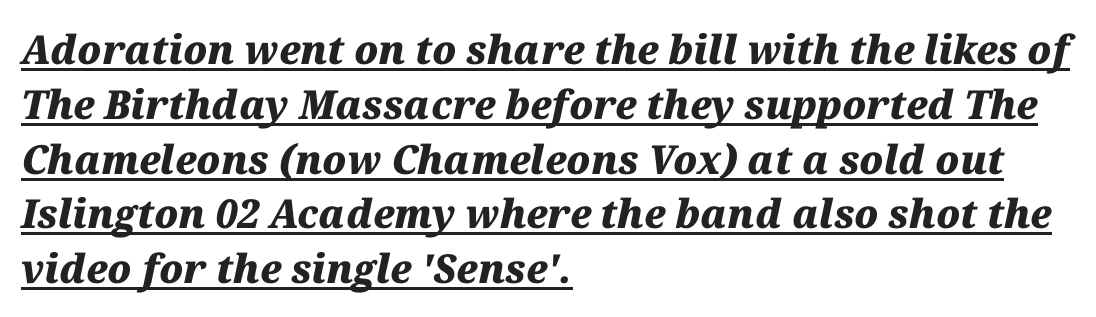
{"italic": "yes", "lean": "right", "slant_degrees": 12, "bold": "yes", "weight": "heavy", "width": "normal", "stroke_contrast": "medium", "x_height": "medium", "monospaced": "no", "underline": "yes", "align": "left", "line_spacing": "normal", "line_spacing_ratio": 1.37, "letter_spacing": "normal", "letter_spacing_em": 0.0, "glyph_px": 40}
